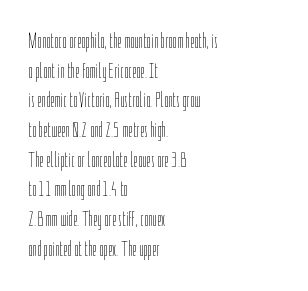
Unmarked baselines from the first word to the last. The designer left line spacing at the default. The rendering anchors every line to the left-hand side. The gaps between neighbouring characters are ordinary and unremarkable. The type sits square on the baseline with zero lean.
